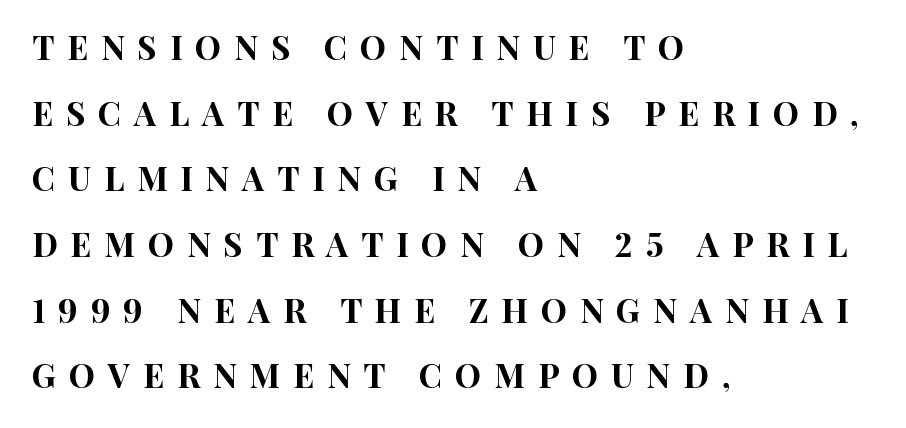
The image shows 33 px condensed sans-serif type, upright; set left-aligned, loose line spacing (1.99x), unusually wide letter spacing (+0.39 em), not underlined; high stroke contrast and a large x-height.
